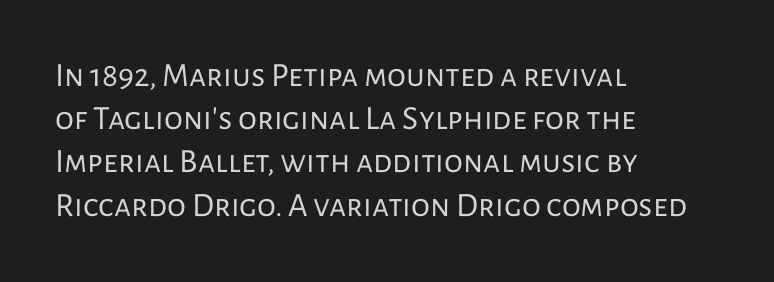
{"serif": "no", "italic": "no", "bold": "no", "weight": "regular", "width": "normal", "stroke_contrast": "low", "x_height": "medium", "monospaced": "no", "underline": "no", "align": "left", "line_spacing": "normal", "line_spacing_ratio": 1.27, "letter_spacing": "normal", "letter_spacing_em": 0.0, "glyph_px": 34}
